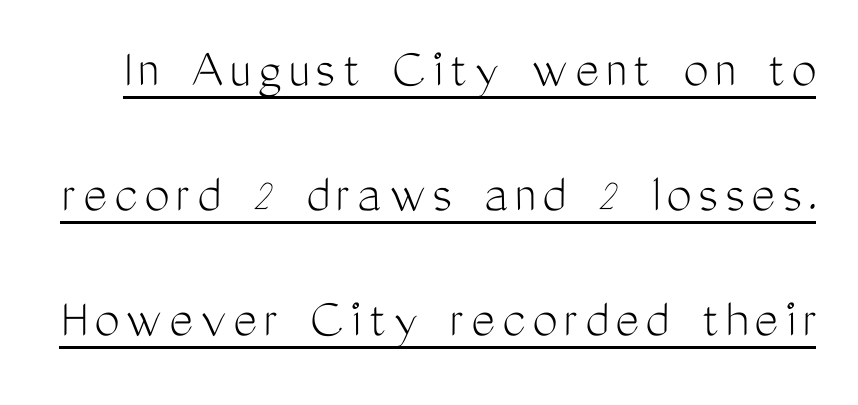
The passage shown is not bold in any degree. Emphasis is given by a line drawn under the lettering. The leading is generous, giving the passage an open texture. This is sans-serif lettering, the kind often seen on screens and signage. The face used here is proportionally spaced, like ordinary book or web type. Tall strokes in this sample are plumb rather than angled.
